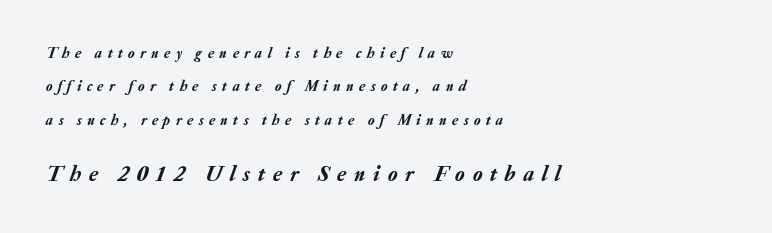
{"italic": "yes", "lean": "right", "slant_degrees": 20, "underline": "no", "align": "left", "line_spacing": "loose", "line_spacing_ratio": 2.23, "letter_spacing": "wide", "letter_spacing_em": 0.36, "larger_block": "second", "size_ratio": 1.47, "glyph_px": 22}
